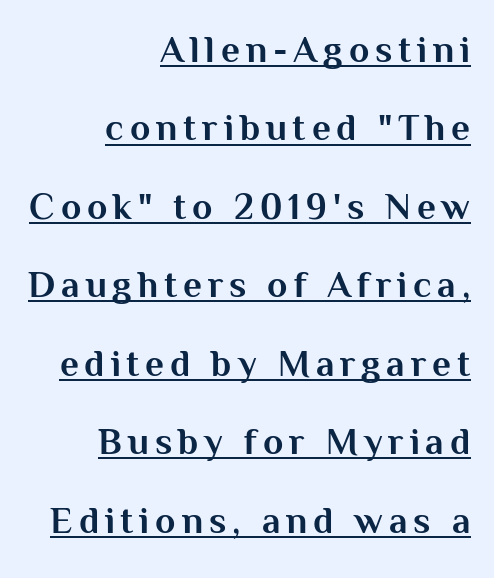
The image shows 37 px bold sans-serif type, upright; set right-aligned, loose line spacing (2.12x), underlined; medium stroke contrast and a medium x-height.
